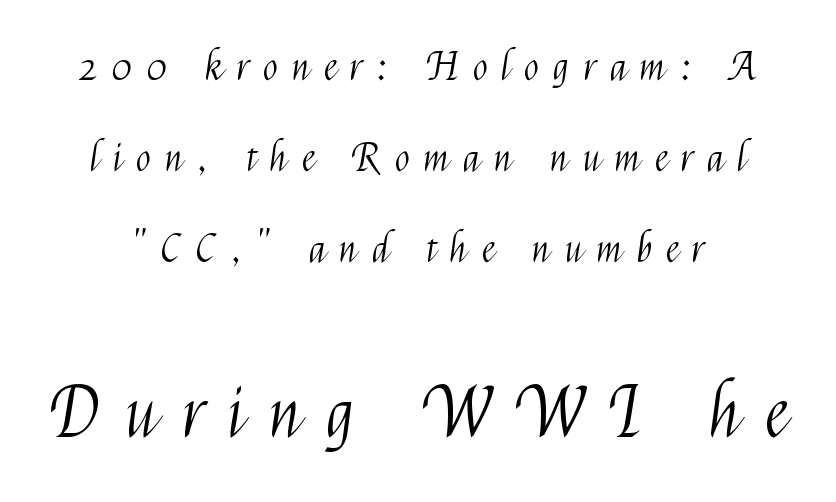
Q: Is the text bold? A: No.
Q: Is the text italic (slanted)? A: Yes.
Q: Is the typeface a serif or a sans-serif typeface? A: Sans-serif.
Q: Is the text underlined? A: No.
Q: Is the spacing between letters normal or unusually wide? A: Unusually wide.
Q: Is the spacing between lines tight, normal or loose? A: Loose.
Q: Which block of text is set in a larger size, the first (top) or the second (bottom)? A: The second (bottom) one.
Q: Width (condensed, normal, or wide)? A: Condensed.
Q: Stroke contrast? A: Medium.
Q: x-height? A: Medium.
Q: Monospaced? A: No.
